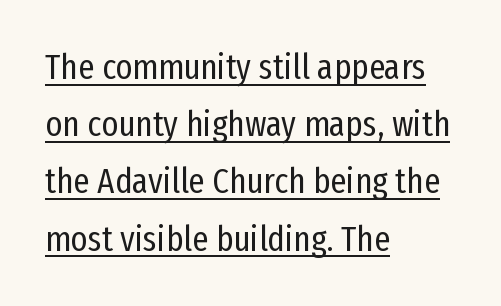
{"serif": "no", "italic": "no", "bold": "no", "weight": "regular", "width": "condensed", "stroke_contrast": "low", "x_height": "medium", "monospaced": "no", "underline": "yes", "align": "left", "line_spacing": "normal", "line_spacing_ratio": 1.59, "letter_spacing": "normal", "letter_spacing_em": 0.0, "glyph_px": 36}
